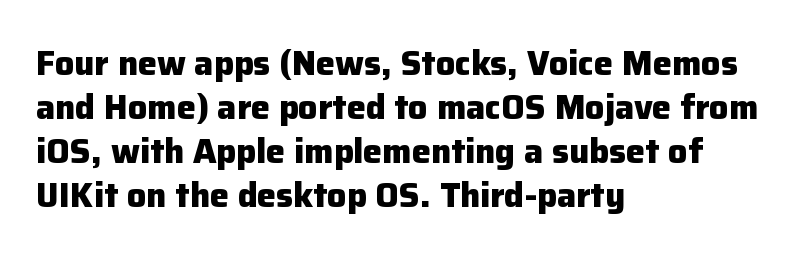
The image shows 34 px heavy sans-serif type, upright; set left-aligned, normal line spacing (1.29x), normal letter spacing, not underlined; low stroke contrast and a medium x-height.
